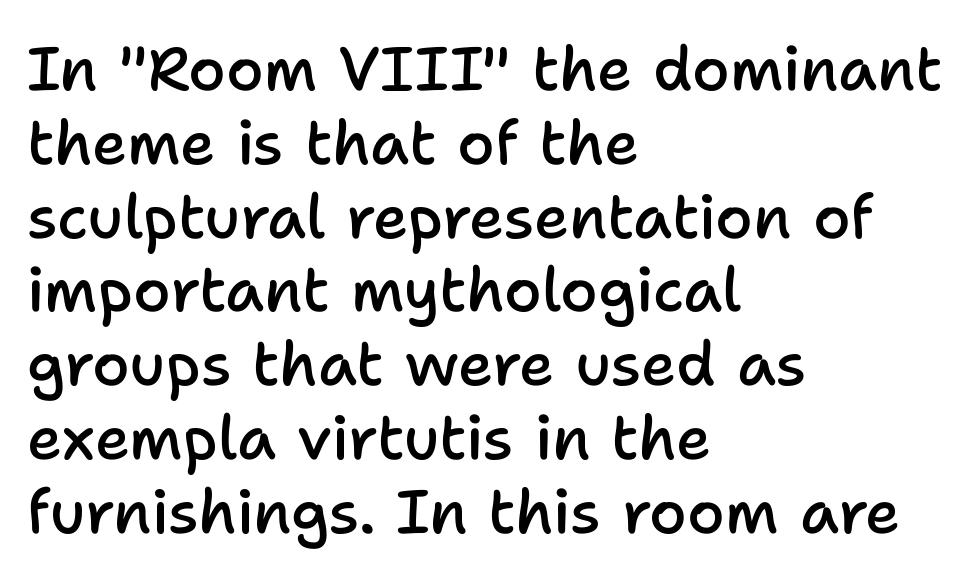
Q: Is the text bold? A: Semi-bold.
Q: Is the text italic (slanted)? A: No, it is upright.
Q: Is the typeface a serif or a sans-serif typeface? A: Sans-serif.
Q: Is the text underlined? A: No.
Q: How is the paragraph aligned? A: Left-aligned.
Q: Is the spacing between letters normal or unusually wide? A: Normal.
Q: Width (condensed, normal, or wide)? A: Normal.
Q: Stroke contrast? A: Low.
Q: x-height? A: Medium.
Q: Monospaced? A: No.
